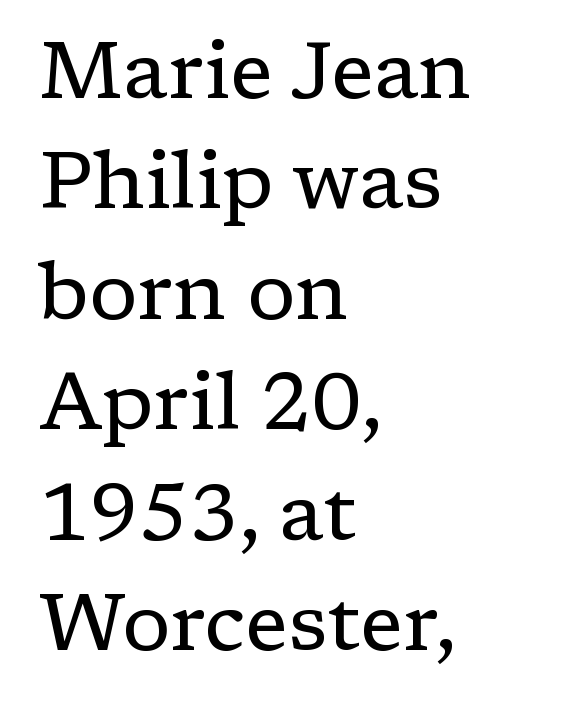
The image shows 80 px regular-weight serif type, upright; set left-aligned, normal line spacing (1.38x), normal letter spacing, not underlined; low stroke contrast and a medium x-height.
